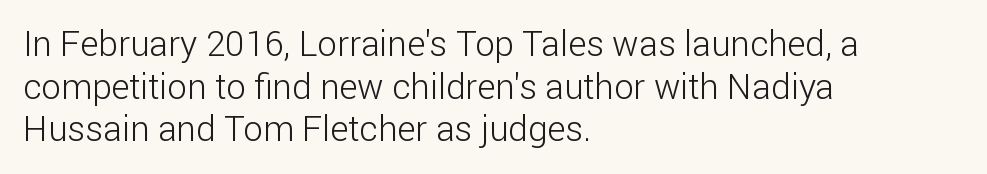
Q: Is the text bold? A: No.
Q: Is the text italic (slanted)? A: No, it is upright.
Q: Is the typeface a serif or a sans-serif typeface? A: Sans-serif.
Q: Is the text underlined? A: No.
Q: How is the paragraph aligned? A: Left-aligned.
Q: Is the spacing between letters normal or unusually wide? A: Normal.
Q: Width (condensed, normal, or wide)? A: Normal.
Q: Stroke contrast? A: Low.
Q: x-height? A: Medium.
Q: Monospaced? A: No.
